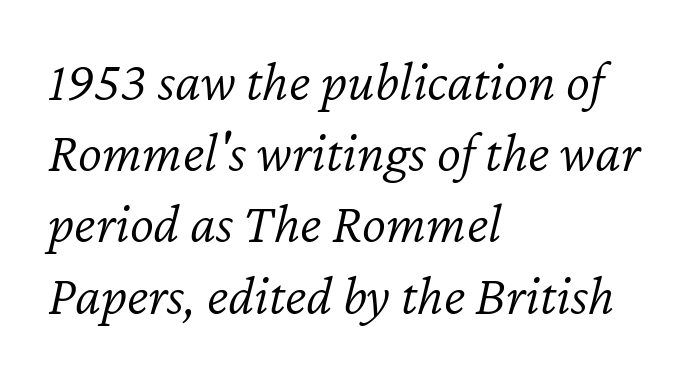
Q: Is the text bold? A: No.
Q: Is the text italic (slanted)? A: Yes, it leans right by about 12 degrees.
Q: Is the text underlined? A: No.
Q: How is the paragraph aligned? A: Left-aligned.
Q: Is the spacing between letters normal or unusually wide? A: Normal.
Q: Is the spacing between lines tight, normal or loose? A: Normal.
Q: Width (condensed, normal, or wide)? A: Normal.
Q: Stroke contrast? A: Low.
Q: x-height? A: Medium.
Q: Monospaced? A: No.
